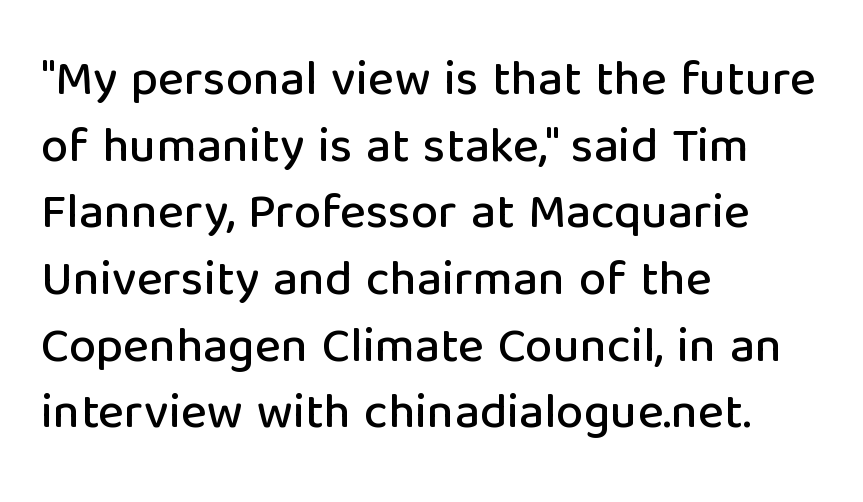
Q: Is the text italic (slanted)? A: No, it is upright.
Q: Is the typeface a serif or a sans-serif typeface? A: Sans-serif.
Q: Is the text underlined? A: No.
Q: How is the paragraph aligned? A: Left-aligned.
Q: Is the spacing between letters normal or unusually wide? A: Normal.
Q: Is the spacing between lines tight, normal or loose? A: Normal.
Q: Width (condensed, normal, or wide)? A: Normal.
Q: Stroke contrast? A: Low.
Q: x-height? A: Medium.
Q: Monospaced? A: No.
